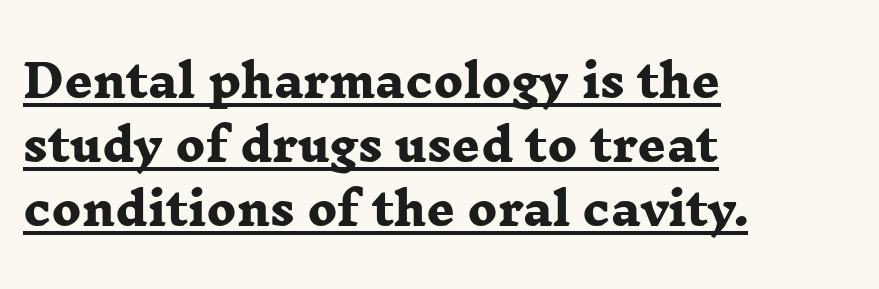
{"serif": "yes", "bold": "yes", "weight": "heavy", "width": "wide", "stroke_contrast": "low", "x_height": "medium", "monospaced": "no", "underline": "yes", "align": "left", "line_spacing": "normal", "line_spacing_ratio": 1.46, "letter_spacing": "normal", "letter_spacing_em": 0.0, "glyph_px": 44}
